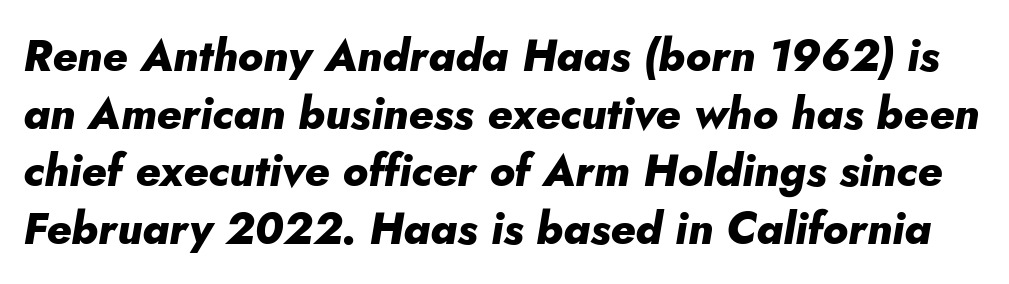
Q: Is the text bold? A: Yes.
Q: Is the text italic (slanted)? A: Yes, it leans right by about 10 degrees.
Q: Is the text underlined? A: No.
Q: Is the spacing between letters normal or unusually wide? A: Normal.
Q: Is the spacing between lines tight, normal or loose? A: Normal.
Q: Width (condensed, normal, or wide)? A: Normal.
Q: Stroke contrast? A: Low.
Q: x-height? A: Small.
Q: Monospaced? A: No.
